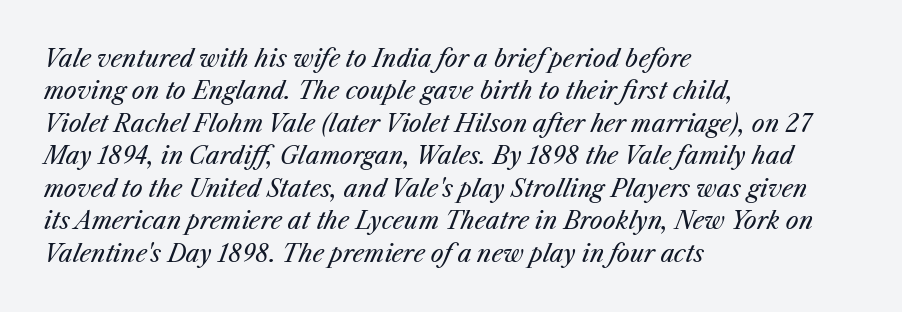
Glyph-to-glyph distance matches everyday printed text. Alignment: flush left. The font sits on the lighter half of the weight spectrum, regular included. When letters slant like this, we call the style italic. Unmarked baselines from the first word to the last.
